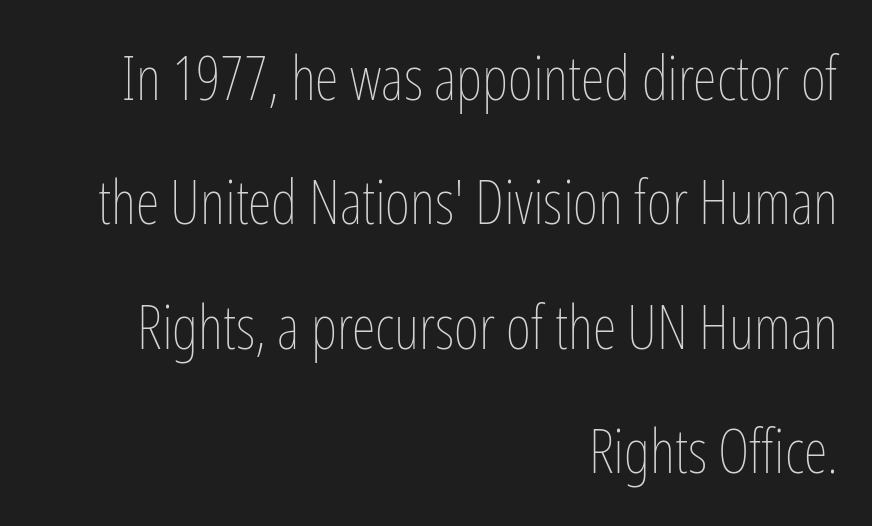
{"italic": "no", "bold": "no", "weight": "thin", "width": "condensed", "stroke_contrast": "low", "x_height": "medium", "monospaced": "no", "underline": "no", "align": "right", "line_spacing": "loose", "line_spacing_ratio": 2.04, "letter_spacing": "normal", "letter_spacing_em": 0.0, "glyph_px": 61}
